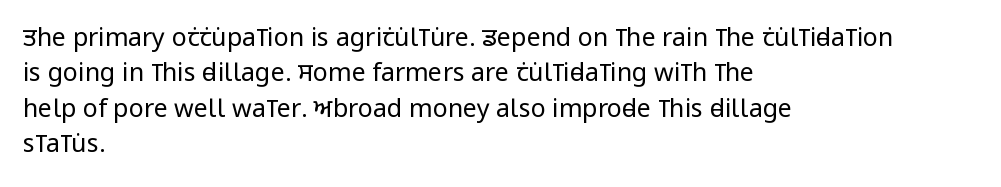
Q: Is the text bold? A: No.
Q: Is the text italic (slanted)? A: No, it is upright.
Q: Is the text underlined? A: No.
Q: How is the paragraph aligned? A: Left-aligned.
Q: Is the spacing between letters normal or unusually wide? A: Normal.
Q: Is the spacing between lines tight, normal or loose? A: Normal.
